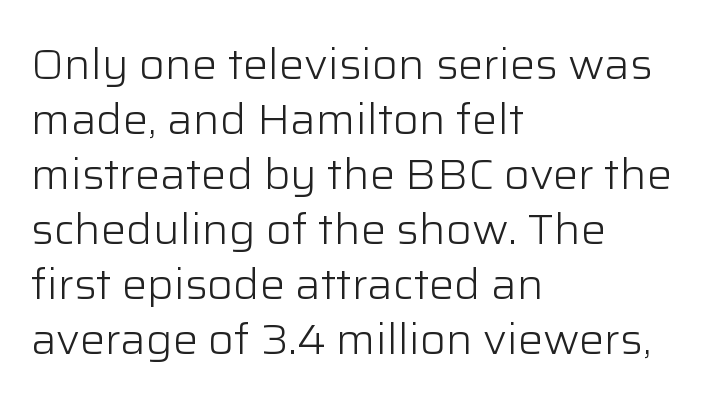
The image shows 42 px light sans-serif type, upright; set left-aligned, normal line spacing (1.31x), normal letter spacing, not underlined; low stroke contrast and a medium x-height.
